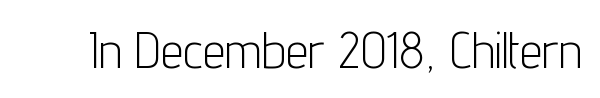
{"serif": "no", "italic": "no", "bold": "no", "weight": "light", "width": "condensed", "stroke_contrast": "low", "x_height": "medium", "monospaced": "no", "underline": "no", "letter_spacing": "normal", "letter_spacing_em": 0.0, "glyph_px": 51}
